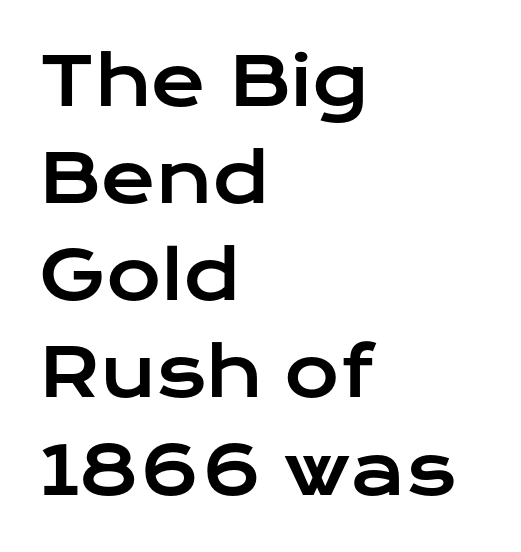
A typesetter would call this zero additional tracking. Regarding leading, the lines here are spaced in the standard way. The zone under the glyphs is completely vacant. The face used here is a sans, in the tradition of grotesques and geometrics. This sample has the flowing, uneven cadence of proportional lettering.
